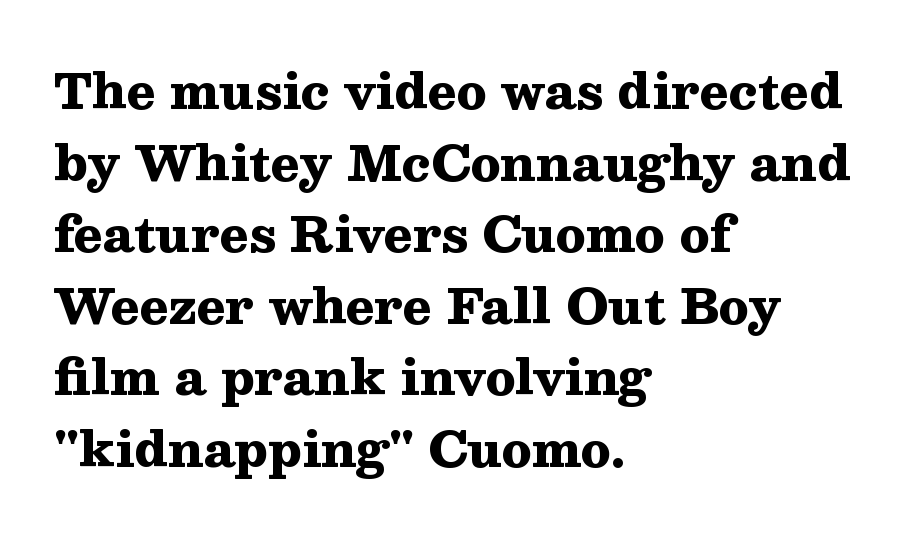
The image shows 48 px heavy, wide serif type, upright; set left-aligned, normal line spacing (1.49x), normal letter spacing, not underlined; medium stroke contrast and a medium x-height.
